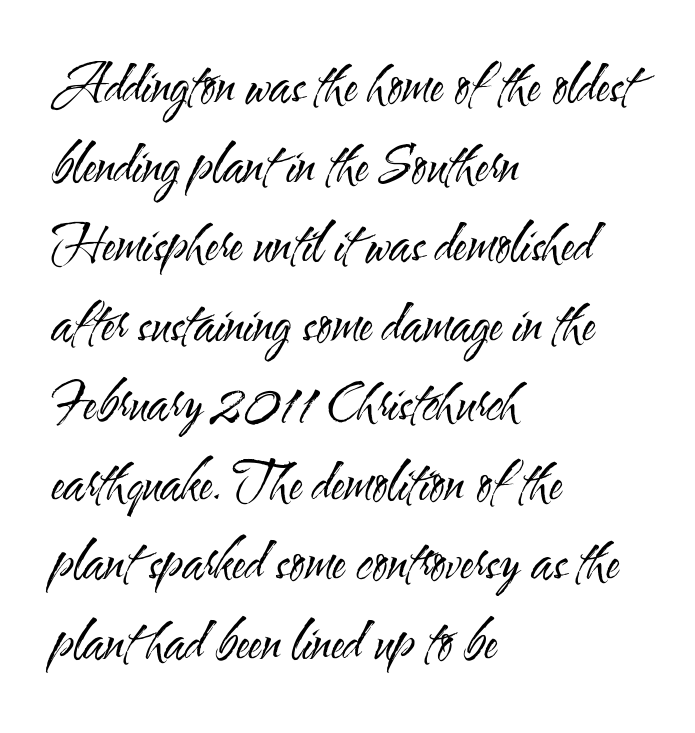
The image shows 51 px regular-weight, condensed sans-serif type; set left-aligned, normal line spacing (1.56x), normal letter spacing, not underlined; medium stroke contrast and a small x-height.
